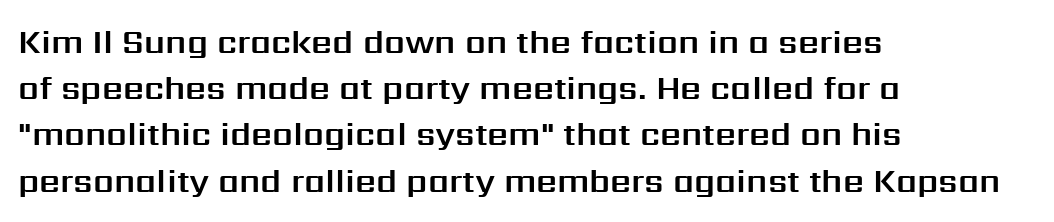
{"serif": "no", "italic": "no", "width": "normal", "stroke_contrast": "medium", "x_height": "medium", "monospaced": "no", "underline": "no", "align": "left", "line_spacing": "normal", "line_spacing_ratio": 1.4, "letter_spacing": "normal", "letter_spacing_em": 0.0, "glyph_px": 33}
